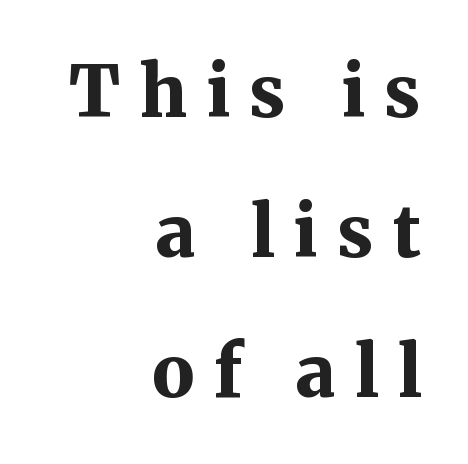
The image shows 71 px bold serif type, upright; set right-aligned, loose line spacing (1.97x), unusually wide letter spacing (+0.27 em), not underlined; medium stroke contrast and a medium x-height.
